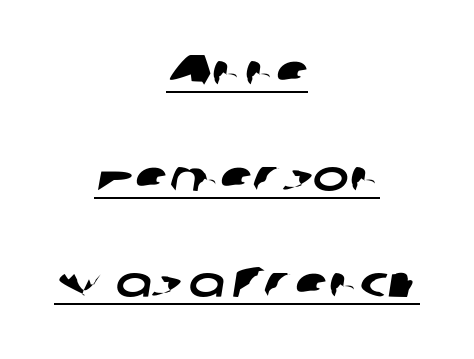
Q: Is the typeface a serif or a sans-serif typeface? A: Sans-serif.
Q: Is the text underlined? A: Yes.
Q: How is the paragraph aligned? A: Centered.
Q: Is the spacing between letters normal or unusually wide? A: Normal.
Q: Is the spacing between lines tight, normal or loose? A: Loose.
Q: Width (condensed, normal, or wide)? A: Wide.
Q: Stroke contrast? A: Low.
Q: x-height? A: Medium.
Q: Monospaced? A: No.
